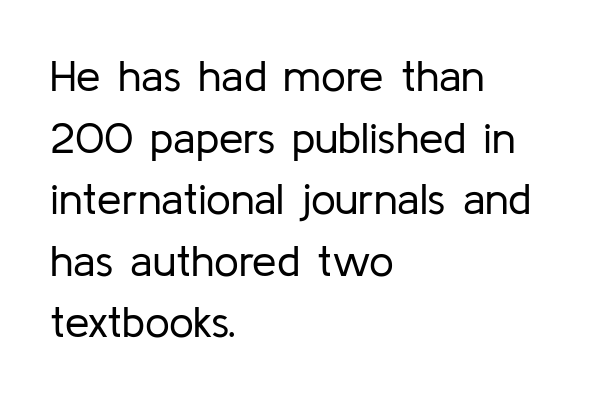
The line texture is even and compact thanks to regular tracking. Ink coverage per letter is moderate at most. This sample keeps an unexceptional amount of space between lines. Type style note: lacks serifs. Line beginnings align vertically; line endings do not.
